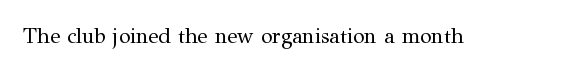
{"italic": "no", "bold": "no", "underline": "no", "letter_spacing": "normal", "letter_spacing_em": 0.0, "glyph_px": 21}
